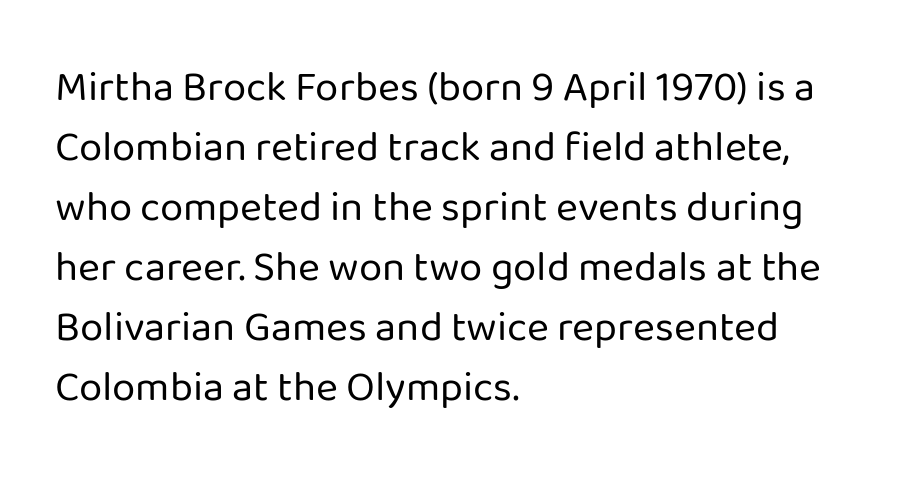
Think of a printed novel: that variable character pitch is what you see here. No word sits above an underline. A typesetter would label this face a sans. Nobody touched the tracking dial on this one.
